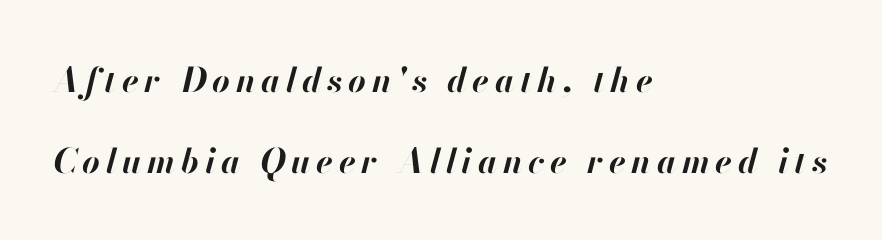
The image shows 34 px bold type, italic (leaning right); set left-aligned, loose line spacing (2.37x), not underlined; high stroke contrast and a small x-height.
